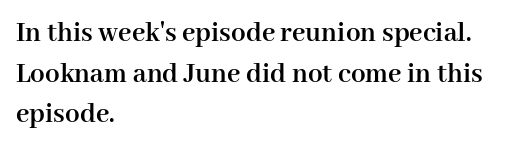
This rendering uses left alignment, leaving the right contour irregular. No word sits above an underline. The passage shown stacks its lines at a standard gap. Spacing verdict: proportional, widths tailored to each character.
